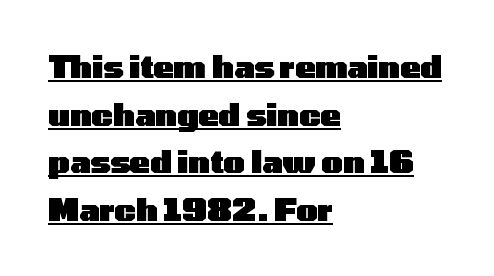
{"serif": "no", "italic": "no", "bold": "yes", "weight": "heavy", "width": "wide", "stroke_contrast": "low", "x_height": "medium", "monospaced": "no", "underline": "yes", "align": "left", "line_spacing": "normal", "line_spacing_ratio": 1.59, "letter_spacing": "normal", "letter_spacing_em": 0.0, "glyph_px": 30}
